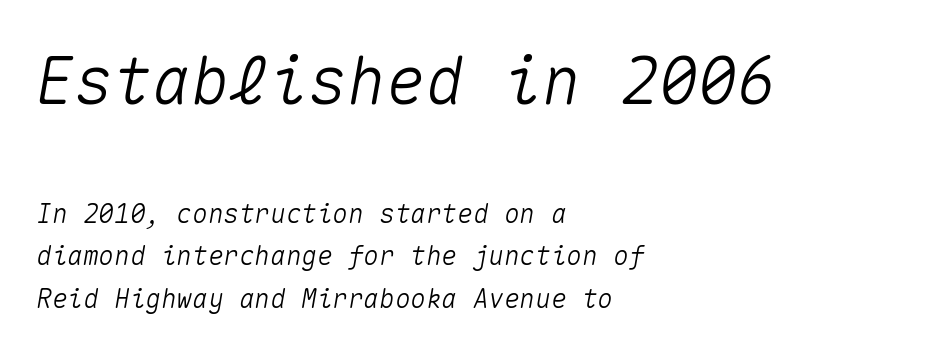
Q: Is the text italic (slanted)? A: Yes, it leans right by about 10 degrees.
Q: Is the text underlined? A: No.
Q: How is the paragraph aligned? A: Left-aligned.
Q: Is the spacing between letters normal or unusually wide? A: Normal.
Q: Is the spacing between lines tight, normal or loose? A: Normal.
Q: Which block of text is set in a larger size, the first (top) or the second (bottom)? A: The first (top) one.
Q: Width (condensed, normal, or wide)? A: Normal.
Q: Stroke contrast? A: Medium.
Q: x-height? A: Medium.
Q: Monospaced? A: Yes.
